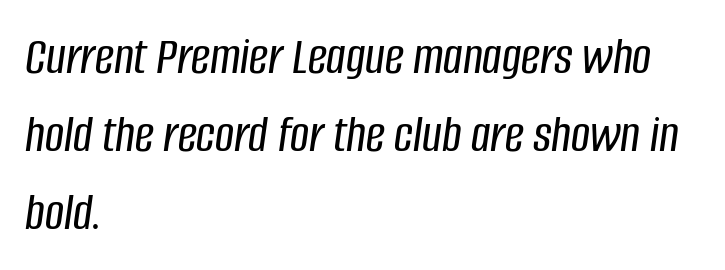
The image shows 53 px condensed type, italic (leaning right); set left-aligned, normal line spacing (1.47x), normal letter spacing, not underlined; low stroke contrast and a large x-height.
